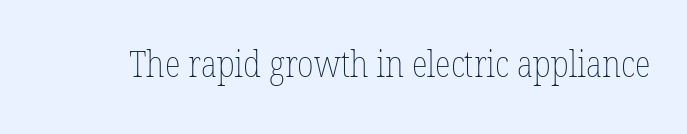
The image shows 37 px thin, condensed type, upright; set normal letter spacing, not underlined; low stroke contrast and a medium x-height.
